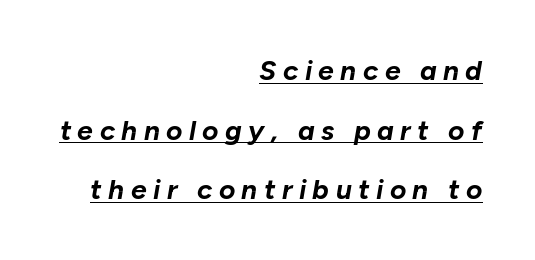
The image shows 28 px bold type, italic (leaning right); set right-aligned, loose line spacing (2.13x), unusually wide letter spacing (+0.23 em), underlined; low stroke contrast and a medium x-height.
